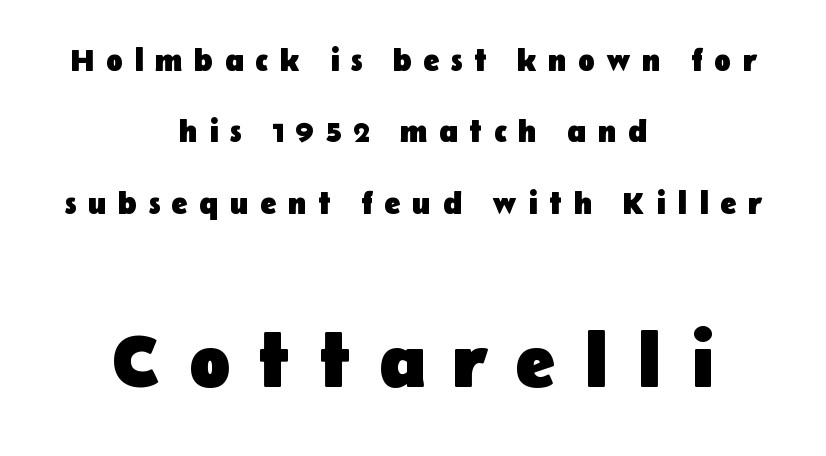
Q: Is the text bold? A: Yes.
Q: Is the text italic (slanted)? A: No, it is upright.
Q: Is the typeface a serif or a sans-serif typeface? A: Sans-serif.
Q: Is the text underlined? A: No.
Q: How is the paragraph aligned? A: Centered.
Q: Is the spacing between letters normal or unusually wide? A: Unusually wide.
Q: Is the spacing between lines tight, normal or loose? A: Loose.
Q: Which block of text is set in a larger size, the first (top) or the second (bottom)? A: The second (bottom) one.
Q: Width (condensed, normal, or wide)? A: Normal.
Q: Stroke contrast? A: Low.
Q: x-height? A: Medium.
Q: Monospaced? A: No.
